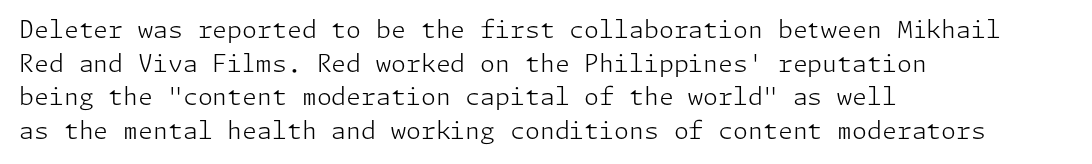
{"italic": "no", "bold": "no", "underline": "no", "align": "left", "line_spacing": "normal", "line_spacing_ratio": 1.4, "letter_spacing": "normal", "letter_spacing_em": 0.0, "glyph_px": 24}
